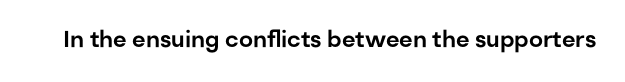
The image shows 23 px text type, upright; set normal letter spacing, not underlined.
